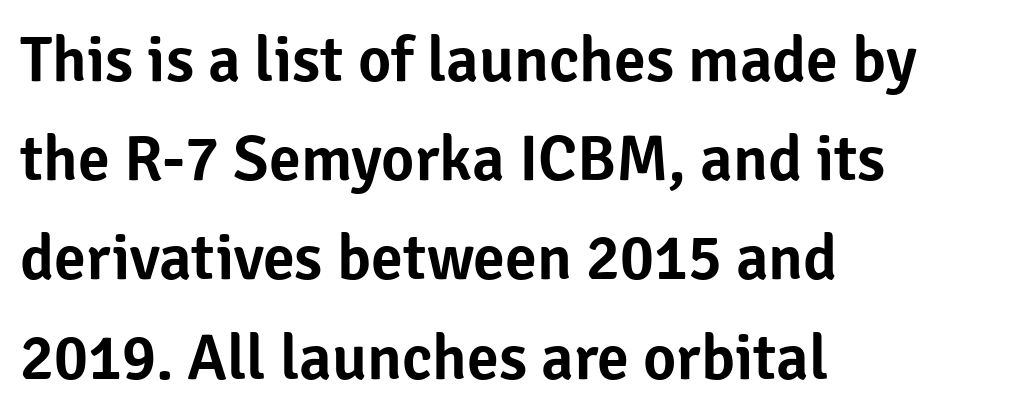
Q: Is the text italic (slanted)? A: No, it is upright.
Q: Is the typeface a serif or a sans-serif typeface? A: Sans-serif.
Q: Is the text underlined? A: No.
Q: How is the paragraph aligned? A: Left-aligned.
Q: Is the spacing between letters normal or unusually wide? A: Normal.
Q: Is the spacing between lines tight, normal or loose? A: Normal.
Q: Width (condensed, normal, or wide)? A: Normal.
Q: Stroke contrast? A: Low.
Q: x-height? A: Medium.
Q: Monospaced? A: No.
